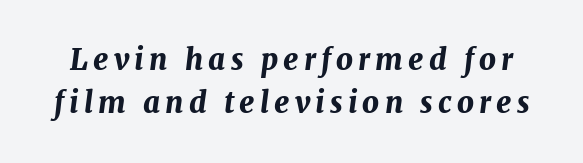
Underlining? Definitely not there. Would a proofreader flag this as italicized? Yes. Varying glyph widths throughout — classic text-font behaviour. Successive baselines arrive at the customary interval. Each glyph is drawn with heavy, bold strokes.
